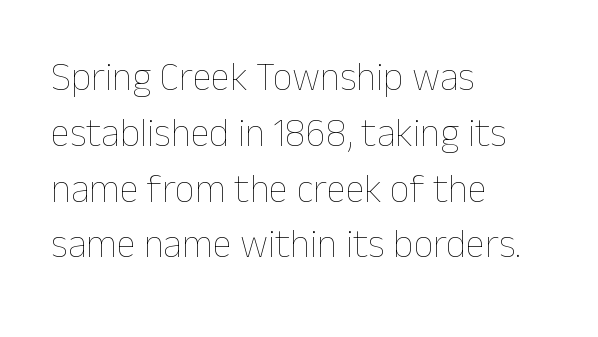
Q: Is the text bold? A: No.
Q: Is the text italic (slanted)? A: No, it is upright.
Q: Is the text underlined? A: No.
Q: How is the paragraph aligned? A: Left-aligned.
Q: Is the spacing between letters normal or unusually wide? A: Normal.
Q: Is the spacing between lines tight, normal or loose? A: Normal.
Q: Width (condensed, normal, or wide)? A: Normal.
Q: Stroke contrast? A: Low.
Q: x-height? A: Medium.
Q: Monospaced? A: No.
